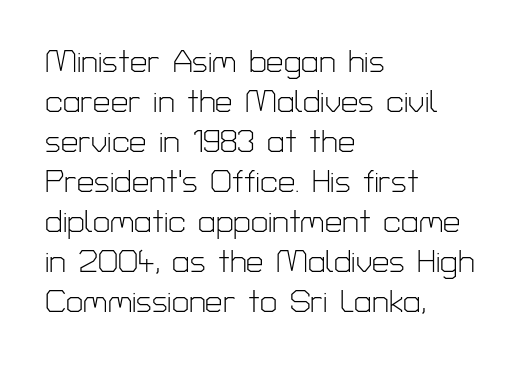
Q: Is the text bold? A: No.
Q: Is the text italic (slanted)? A: No, it is upright.
Q: Is the typeface a serif or a sans-serif typeface? A: Sans-serif.
Q: Is the text underlined? A: No.
Q: How is the paragraph aligned? A: Left-aligned.
Q: Is the spacing between letters normal or unusually wide? A: Normal.
Q: Is the spacing between lines tight, normal or loose? A: Normal.
Q: Width (condensed, normal, or wide)? A: Normal.
Q: Stroke contrast? A: Low.
Q: x-height? A: Medium.
Q: Monospaced? A: No.
